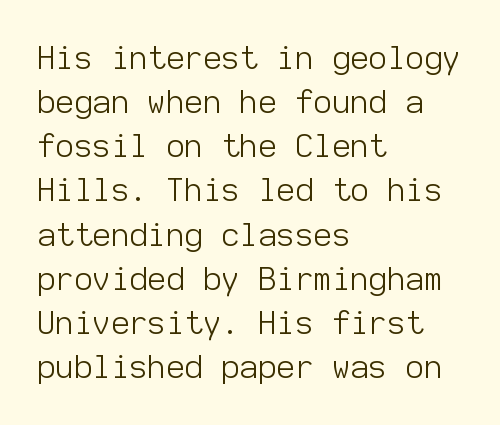
No extra ink here — the face is not bold. If you drew a ruler down the left edge, every line would touch it. This rendering employs a face without finishing strokes, i.e., a sans-serif. Whoever set this chose a conventional vertical rhythm. Each letter, wide or thin by design, is forced into the same width here. Look at the tracking — it's just the regular setting, nothing added.
